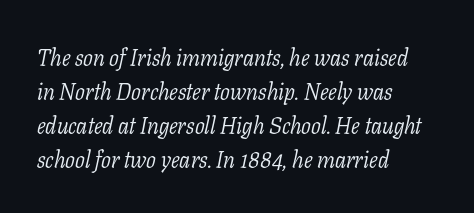
The image shows 23 px text type, italic (leaning right); set left-aligned, normal line spacing (1.48x), normal letter spacing, not underlined.
